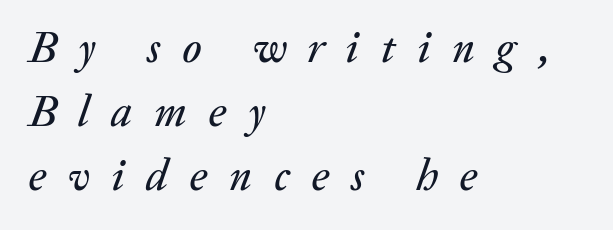
{"italic": "yes", "lean": "right", "slant_degrees": 20, "width": "normal", "stroke_contrast": "medium", "x_height": "medium", "monospaced": "no", "underline": "no", "align": "left", "line_spacing": "normal", "line_spacing_ratio": 1.46, "letter_spacing": "wide", "letter_spacing_em": 0.49, "glyph_px": 44}
